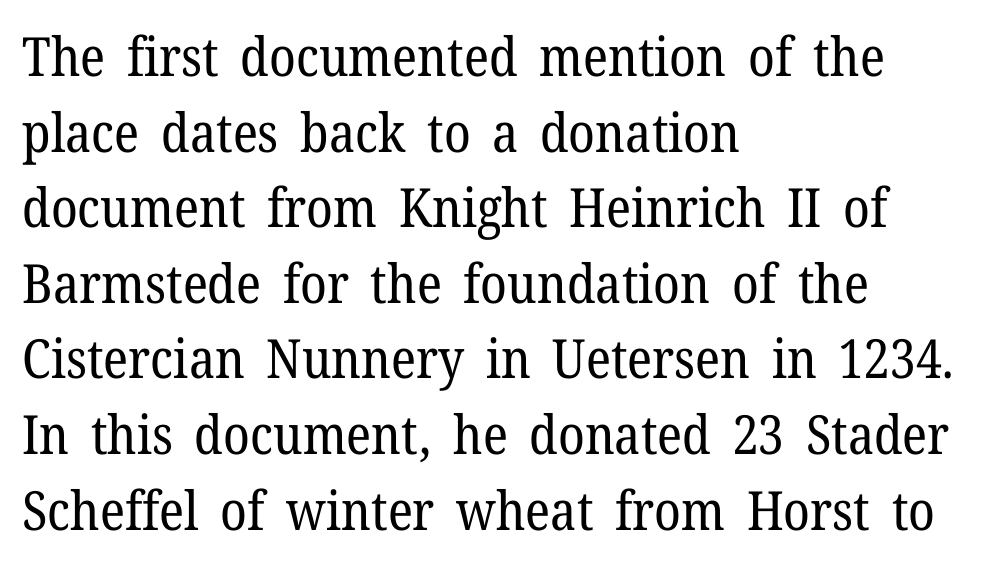
Q: Is the text bold? A: No.
Q: Is the text italic (slanted)? A: No, it is upright.
Q: Is the typeface a serif or a sans-serif typeface? A: Serif.
Q: Is the text underlined? A: No.
Q: How is the paragraph aligned? A: Left-aligned.
Q: Is the spacing between letters normal or unusually wide? A: Normal.
Q: Is the spacing between lines tight, normal or loose? A: Normal.
Q: Width (condensed, normal, or wide)? A: Normal.
Q: Stroke contrast? A: Low.
Q: x-height? A: Medium.
Q: Monospaced? A: No.
